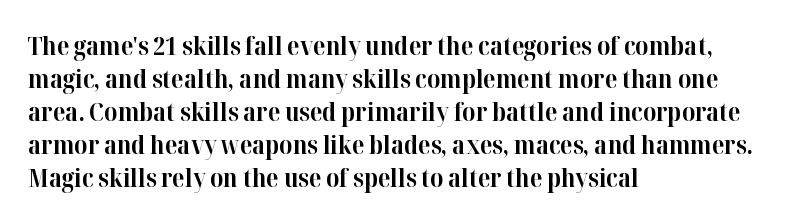
{"italic": "no", "bold": "yes", "underline": "no", "align": "left", "line_spacing": "normal", "line_spacing_ratio": 1.32, "letter_spacing": "normal", "letter_spacing_em": 0.0, "glyph_px": 25}
